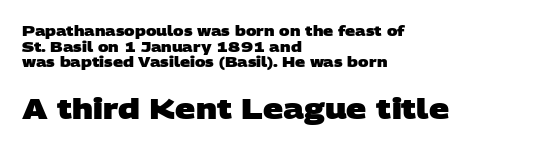
{"serif": "no", "bold": "yes", "weight": "heavy", "width": "wide", "stroke_contrast": "low", "x_height": "large", "monospaced": "no", "underline": "no", "align": "left", "line_spacing": "tight", "line_spacing_ratio": 1.12, "letter_spacing": "normal", "letter_spacing_em": 0.0, "larger_block": "second", "size_ratio": 2.0, "glyph_px": 28}
